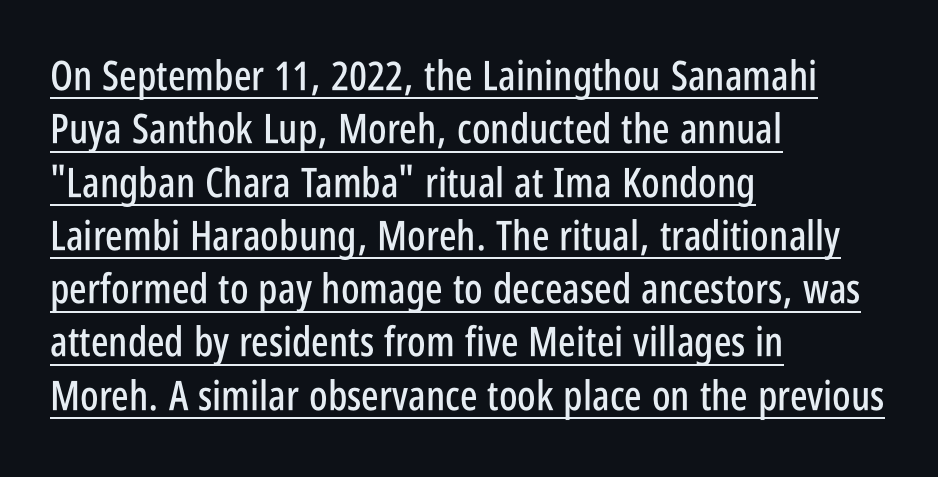
Students, observe the line beneath the letters — that is underlining. In CSS terms this would be text-align: left. The rendering shows plain stroke endings on the letterforms — a sans-serif design. Do the characters align in a grid? No, the font is proportional. Standard letterfit; no display-style spreading of the glyphs. The font's upright variant was chosen for this text.
